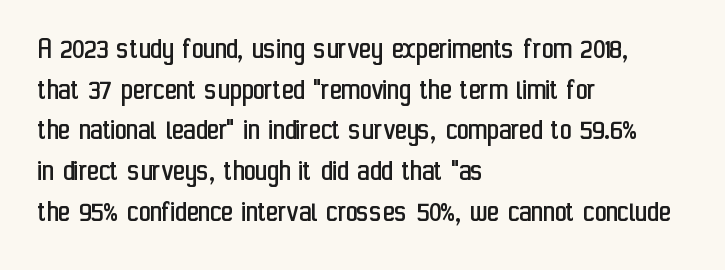
Spacing verdict: proportional, widths tailored to each character. A clean baseline with only descenders dipping below it. Compared with a typical body face, this is equally light or lighter still. The tracking reads as untouched default to a designer's eye.
